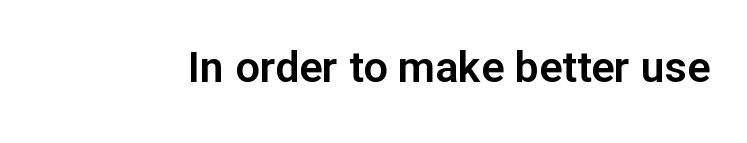
Q: Is the text italic (slanted)? A: No, it is upright.
Q: Is the typeface a serif or a sans-serif typeface? A: Sans-serif.
Q: Is the text underlined? A: No.
Q: Is the spacing between letters normal or unusually wide? A: Normal.
Q: Width (condensed, normal, or wide)? A: Normal.
Q: Stroke contrast? A: Low.
Q: x-height? A: Medium.
Q: Monospaced? A: No.
